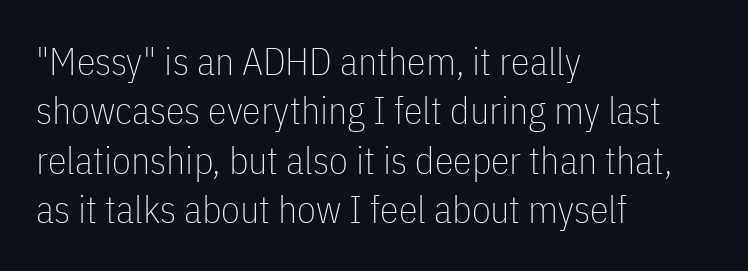
A quiet, ordinary-to-light weight characterises the typeface. How are the letters spaced? Ordinarily, with no added tracking. Bare-footed words on every line. The face used here is proportionally spaced, like ordinary book or web type.
